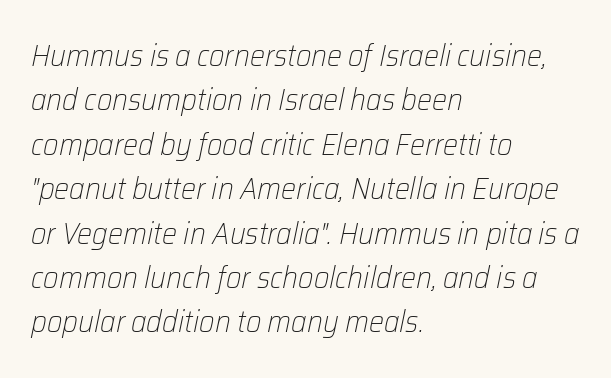
Note the varied advance widths — an 'i' is clearly narrower than an 'm'. Line spacing here is normal. The passage shown is not underscored anywhere. Tracking here is standard; glyphs follow each other at the usual distance.
